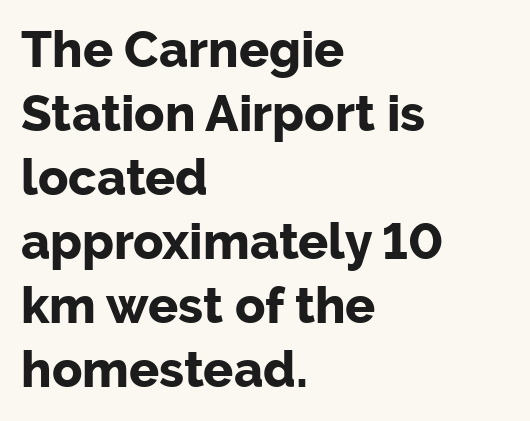
Q: Is the text bold? A: Yes.
Q: Is the text italic (slanted)? A: No, it is upright.
Q: Is the typeface a serif or a sans-serif typeface? A: Sans-serif.
Q: Is the text underlined? A: No.
Q: How is the paragraph aligned? A: Left-aligned.
Q: Is the spacing between letters normal or unusually wide? A: Normal.
Q: Is the spacing between lines tight, normal or loose? A: Normal.
Q: Width (condensed, normal, or wide)? A: Normal.
Q: Stroke contrast? A: Low.
Q: x-height? A: Medium.
Q: Monospaced? A: No.
